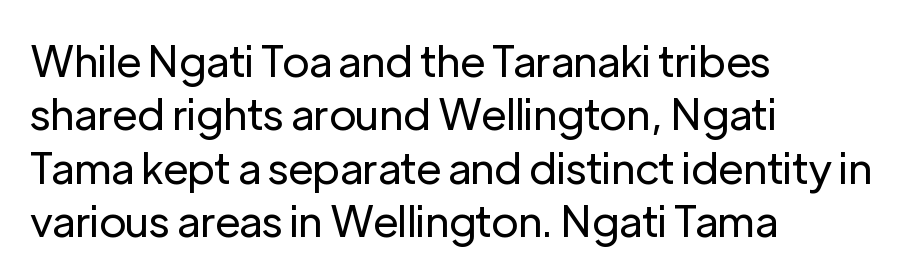
Q: Is the text bold? A: No.
Q: Is the text italic (slanted)? A: No, it is upright.
Q: Is the typeface a serif or a sans-serif typeface? A: Sans-serif.
Q: Is the text underlined? A: No.
Q: How is the paragraph aligned? A: Left-aligned.
Q: Is the spacing between letters normal or unusually wide? A: Normal.
Q: Width (condensed, normal, or wide)? A: Normal.
Q: Stroke contrast? A: Low.
Q: x-height? A: Medium.
Q: Monospaced? A: No.
